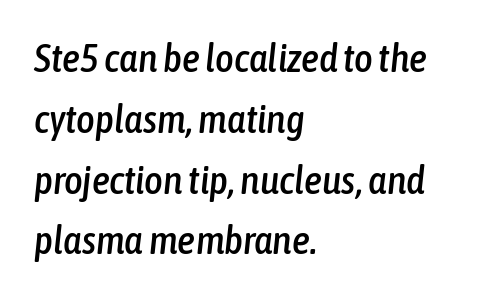
The image shows 40 px condensed type, italic (leaning right); set left-aligned, normal line spacing (1.52x), normal letter spacing, not underlined; low stroke contrast and a medium x-height.
